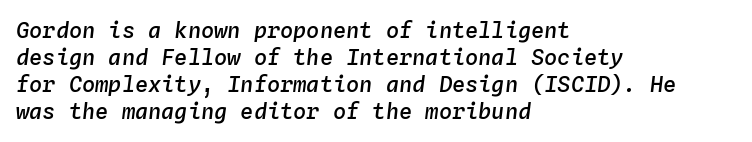
Q: Is the text bold? A: Semi-bold.
Q: Is the text italic (slanted)? A: Yes, it leans right by about 4 degrees.
Q: Is the text underlined? A: No.
Q: How is the paragraph aligned? A: Left-aligned.
Q: Is the spacing between letters normal or unusually wide? A: Normal.
